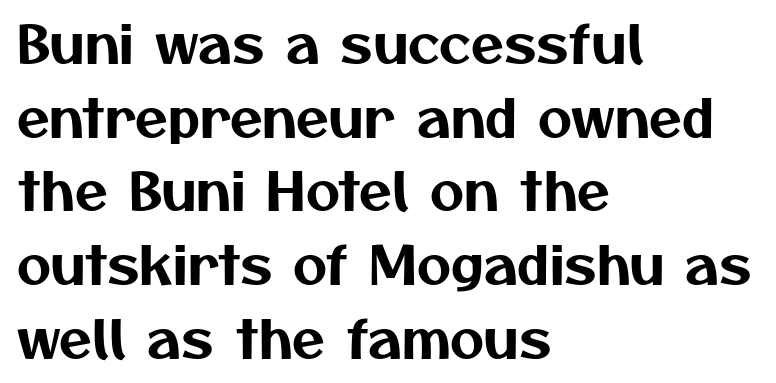
The line-height multiplier appears to be the usual default. Caption: multi-line text, flush left, ragged right. A sans-serif font was chosen for this passage. The gap between lines stays unmarked. You could not count columns in this text — the font is proportionally spaced. The horizontal fit of the characters is conventional and even.
